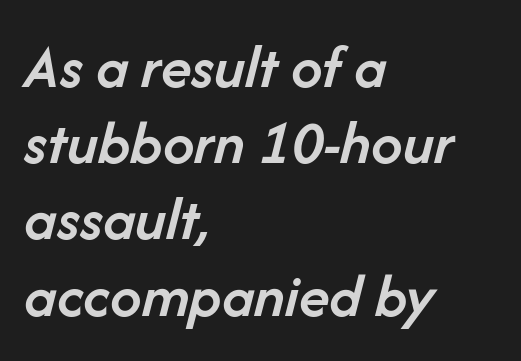
{"italic": "yes", "lean": "right", "slant_degrees": 14, "bold": "semi", "weight": "semibold", "width": "normal", "stroke_contrast": "low", "x_height": "medium", "monospaced": "no", "underline": "no", "align": "left", "line_spacing_ratio": 1.21, "letter_spacing": "normal", "letter_spacing_em": 0.0, "glyph_px": 63}
